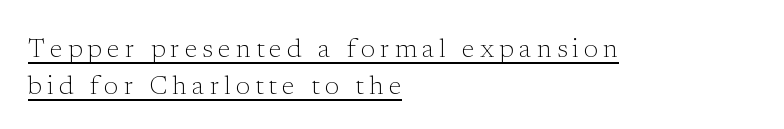
{"italic": "no", "bold": "no", "underline": "yes", "align": "left", "line_spacing": "normal", "line_spacing_ratio": 1.42, "letter_spacing": "wide", "letter_spacing_em": 0.2, "glyph_px": 26}
